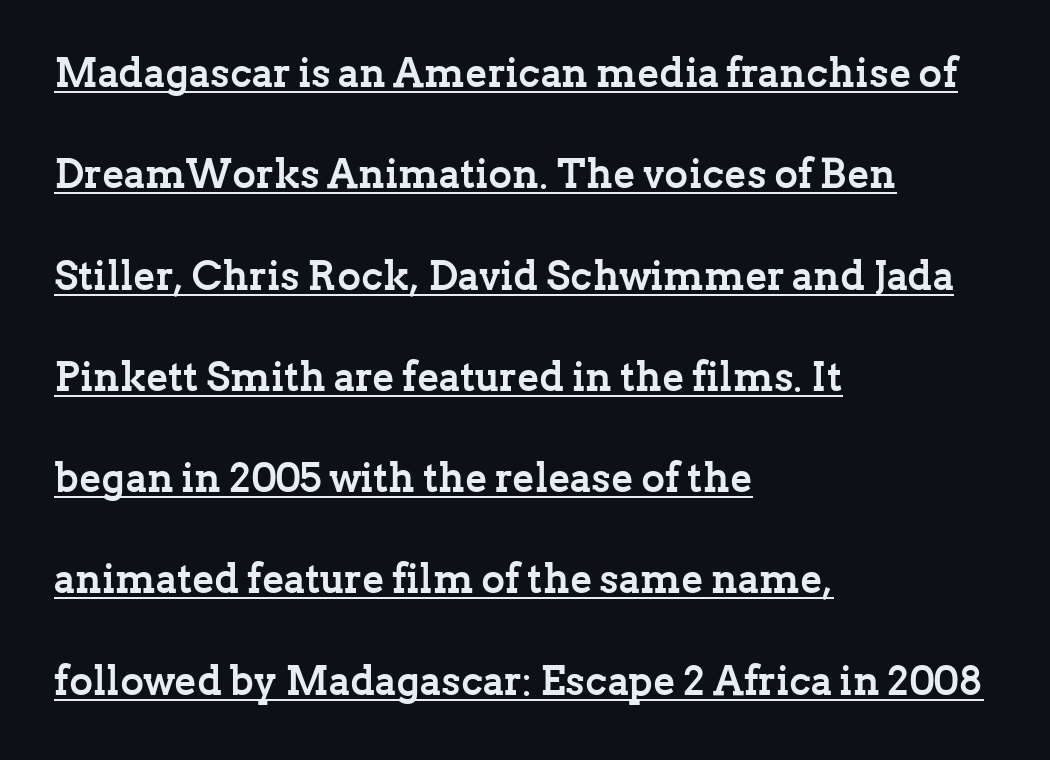
Q: Is the text bold? A: Yes.
Q: Is the text italic (slanted)? A: No, it is upright.
Q: Is the typeface a serif or a sans-serif typeface? A: Serif.
Q: Is the text underlined? A: Yes.
Q: How is the paragraph aligned? A: Left-aligned.
Q: Is the spacing between letters normal or unusually wide? A: Normal.
Q: Is the spacing between lines tight, normal or loose? A: Loose.
Q: Width (condensed, normal, or wide)? A: Normal.
Q: Stroke contrast? A: Low.
Q: x-height? A: Medium.
Q: Monospaced? A: No.
